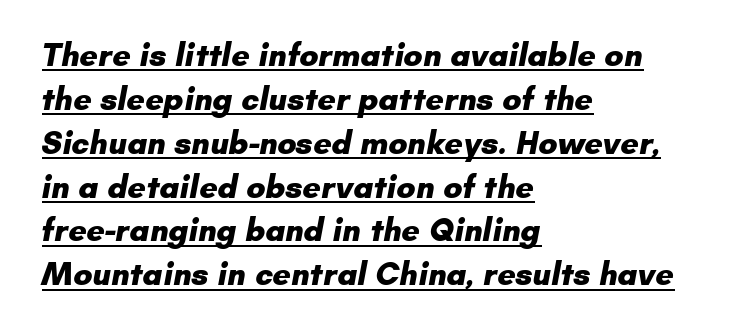
Rows of type keep a routine distance in the vertical direction. Character widths vary here, with narrow letters taking less room than wide ones. Horizontal alignment here is leftward, the default for most running prose. Emphasis is given by a line drawn under the lettering. In terms of letterspacing, this is plain default setting.
